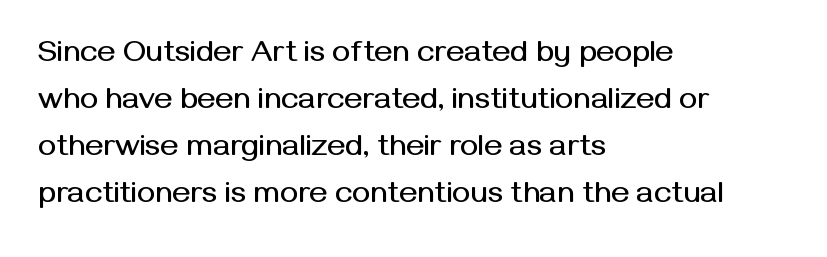
{"serif": "no", "italic": "no", "width": "normal", "stroke_contrast": "medium", "x_height": "medium", "monospaced": "no", "underline": "no", "align": "left", "line_spacing": "normal", "line_spacing_ratio": 1.52, "letter_spacing": "normal", "letter_spacing_em": 0.0, "glyph_px": 31}
